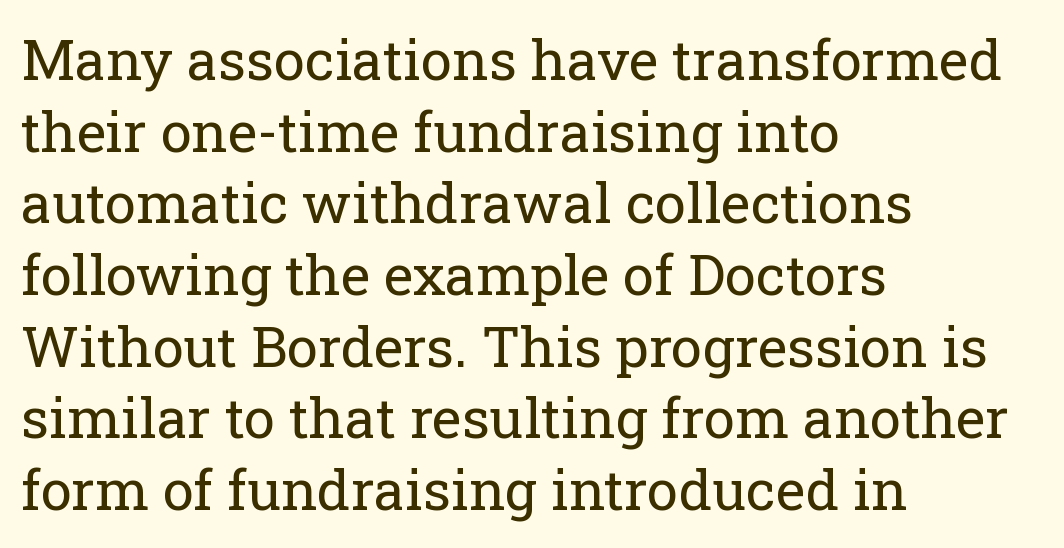
Letterform terminals end in serifs throughout the passage. Stems here are at most as thick as an everyday book face. This sample has the flowing, uneven cadence of proportional lettering. A roman cut, with each character standing at attention.
